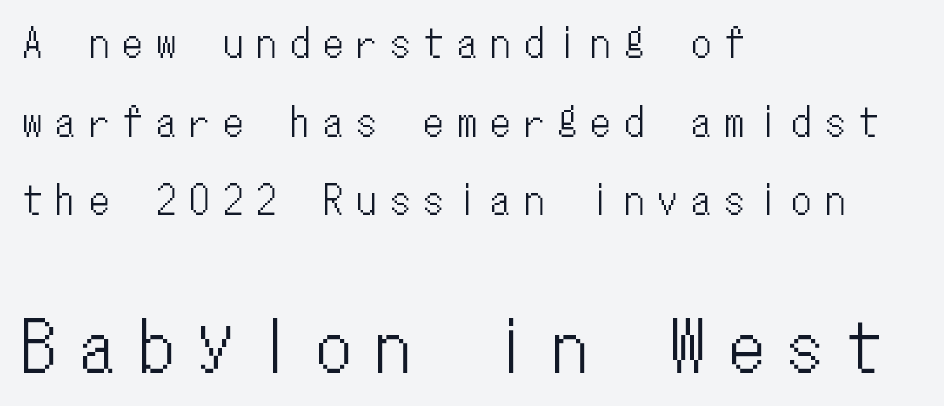
Q: Is the text italic (slanted)? A: No, it is upright.
Q: Is the text underlined? A: No.
Q: How is the paragraph aligned? A: Left-aligned.
Q: Is the spacing between letters normal or unusually wide? A: Unusually wide.
Q: Is the spacing between lines tight, normal or loose? A: Loose.
Q: Which block of text is set in a larger size, the first (top) or the second (bottom)? A: The second (bottom) one.
Q: Width (condensed, normal, or wide)? A: Condensed.
Q: Stroke contrast? A: Low.
Q: x-height? A: Medium.
Q: Monospaced? A: Yes.
